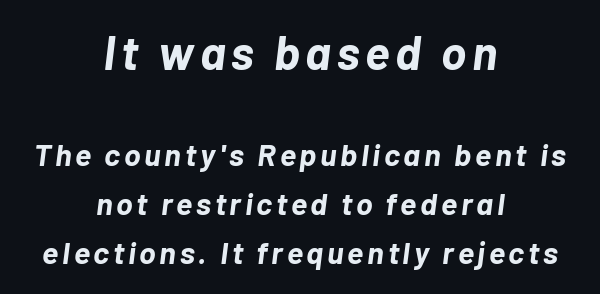
Q: Is the text bold? A: Yes.
Q: Is the text italic (slanted)? A: Yes, it leans right by about 7 degrees.
Q: Is the text underlined? A: No.
Q: How is the paragraph aligned? A: Centered.
Q: Is the spacing between lines tight, normal or loose? A: Normal.
Q: Which block of text is set in a larger size, the first (top) or the second (bottom)? A: The first (top) one.
Q: Width (condensed, normal, or wide)? A: Normal.
Q: Stroke contrast? A: Low.
Q: x-height? A: Medium.
Q: Monospaced? A: No.
